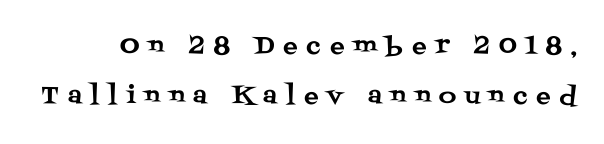
{"italic": "no", "underline": "no", "line_spacing": "loose", "line_spacing_ratio": 2.09, "letter_spacing": "wide", "letter_spacing_em": 0.37, "glyph_px": 24}
